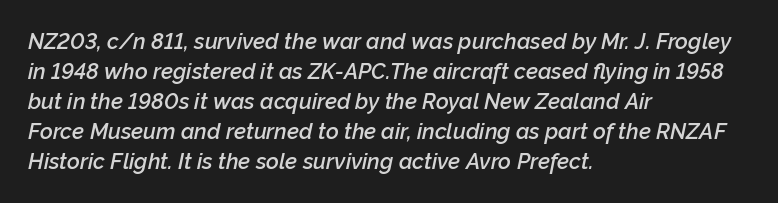
Q: Is the text bold? A: Semi-bold.
Q: Is the text italic (slanted)? A: Yes, it leans right by about 12 degrees.
Q: Is the text underlined? A: No.
Q: How is the paragraph aligned? A: Left-aligned.
Q: Is the spacing between letters normal or unusually wide? A: Normal.
Q: Is the spacing between lines tight, normal or loose? A: Normal.
